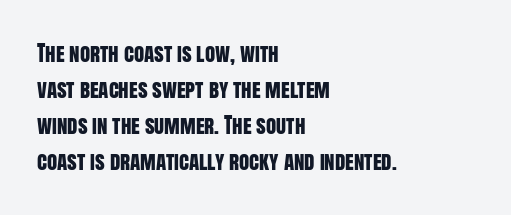
The image shows 21 px text type, upright; set left-aligned, line spacing 1.72x, normal letter spacing, not underlined.
